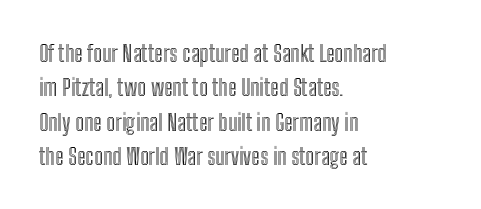
The image shows 23 px text type, upright; set left-aligned, normal line spacing (1.49x), normal letter spacing, not underlined.
